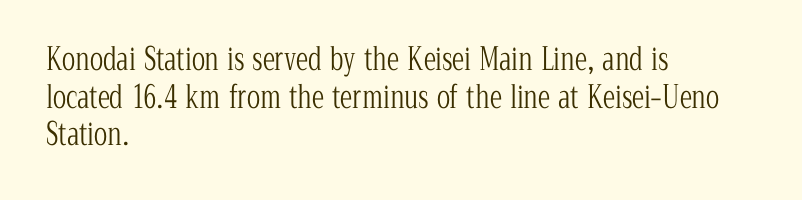
{"serif": "yes", "italic": "no", "bold": "no", "weight": "light", "width": "condensed", "stroke_contrast": "low", "x_height": "medium", "monospaced": "no", "underline": "no", "align": "left", "line_spacing_ratio": 1.21, "letter_spacing": "normal", "letter_spacing_em": 0.0, "glyph_px": 31}
